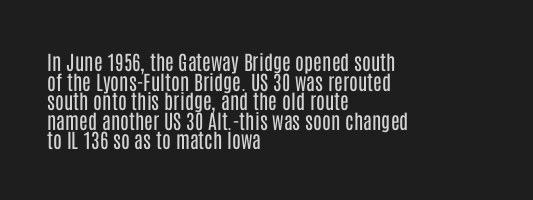
{"italic": "no", "bold": "no", "underline": "no", "align": "left", "line_spacing": "tight", "line_spacing_ratio": 0.98, "letter_spacing": "normal", "letter_spacing_em": 0.0, "glyph_px": 20}
